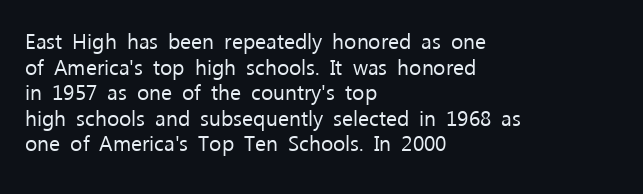
Does extra space separate the letters? No, they use regular spacing. The passage is arranged the way most books set body copy — flush left. The area under the type is left untouched. The face looks like a standard text weight, possibly lighter. Notice how the stems are strictly vertical — no italics here.
